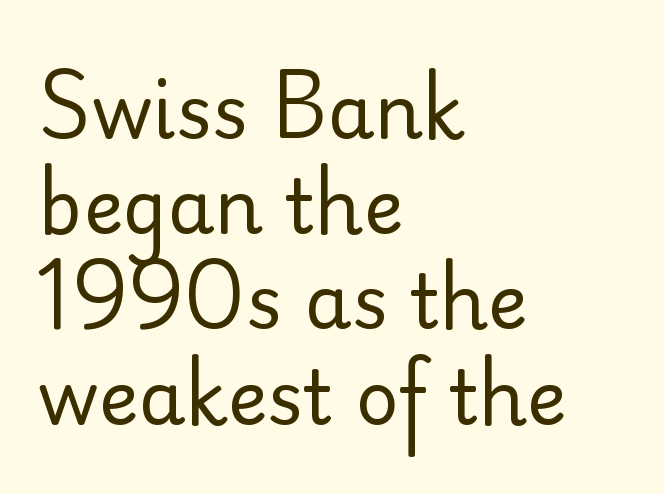
The image shows 75 px regular-weight sans-serif type, upright; set left-aligned, normal line spacing (1.27x), normal letter spacing, not underlined; low stroke contrast and a small x-height.
